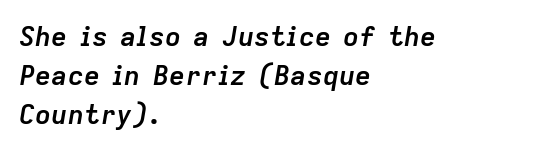
{"italic": "yes", "lean": "right", "slant_degrees": 9, "bold": "yes", "underline": "no", "align": "left", "line_spacing": "normal", "line_spacing_ratio": 1.45, "letter_spacing": "normal", "letter_spacing_em": 0.0, "glyph_px": 27}
